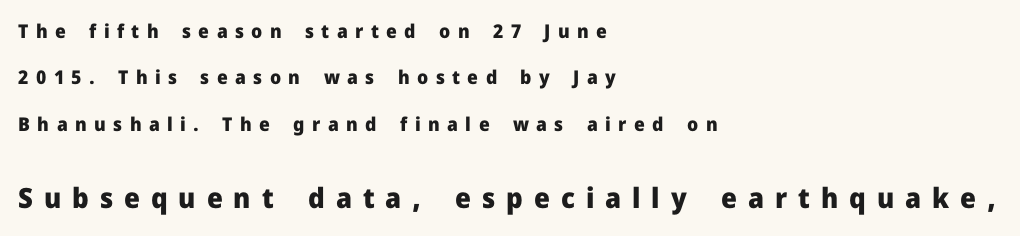
The image shows 28 px heavy sans-serif type, upright; set left-aligned, loose line spacing (2.44x), unusually wide letter spacing (+0.39 em), not underlined; the second (bottom) block is 1.47x larger; low stroke contrast and a medium x-height.
